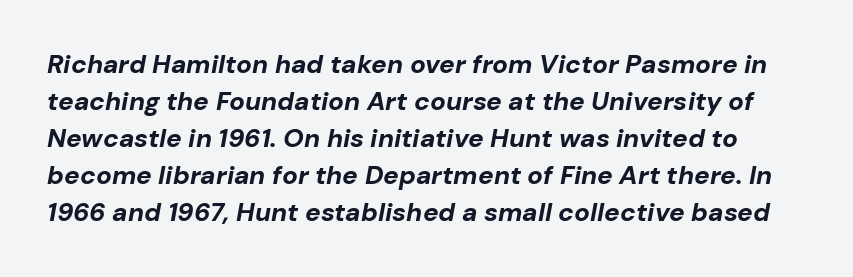
Stroke thickness is high; the sample reads as a true bold. What's the leading like? Ordinary, nothing unusual. The face used here has a pronounced slope to its letters. The face used here is rendered with its standard letterfit.
